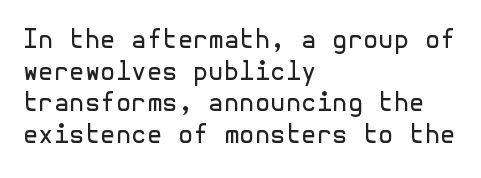
The image shows 25 px text type, upright; set left-aligned, normal line spacing (1.27x), normal letter spacing, not underlined.
